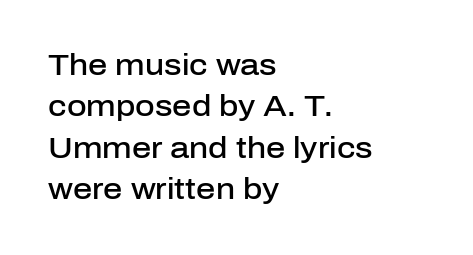
{"serif": "no", "italic": "no", "bold": "semi", "weight": "semibold", "width": "normal", "stroke_contrast": "low", "x_height": "medium", "monospaced": "no", "underline": "no", "align": "left", "line_spacing": "normal", "line_spacing_ratio": 1.38, "letter_spacing": "normal", "letter_spacing_em": 0.0, "glyph_px": 30}
